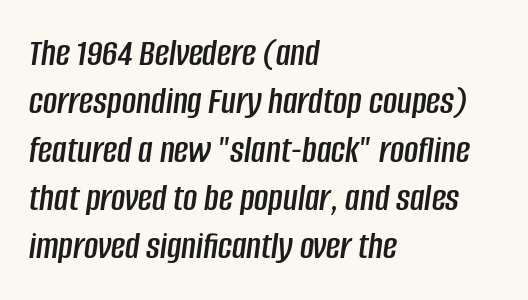
Q: Is the text italic (slanted)? A: Yes, it leans right by about 8 degrees.
Q: Is the text underlined? A: No.
Q: How is the paragraph aligned? A: Left-aligned.
Q: Is the spacing between letters normal or unusually wide? A: Normal.
Q: Width (condensed, normal, or wide)? A: Condensed.
Q: Stroke contrast? A: Low.
Q: x-height? A: Large.
Q: Monospaced? A: No.
